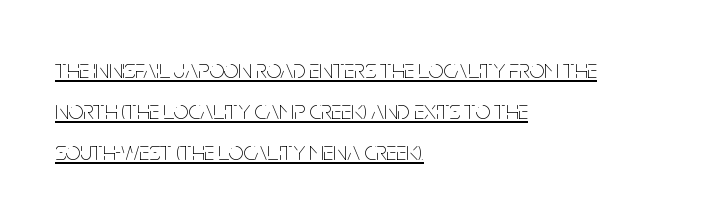
{"italic": "no", "bold": "no", "underline": "yes", "align": "left", "line_spacing": "normal", "line_spacing_ratio": 1.58, "letter_spacing": "normal", "letter_spacing_em": 0.0, "glyph_px": 26}
